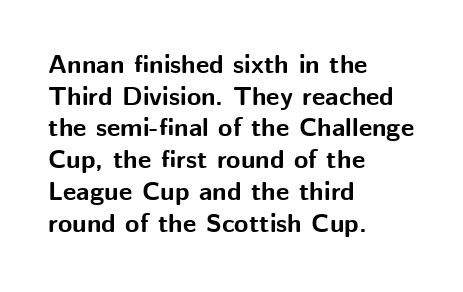
I'd describe the lettering as bold — thick and assertive. Words appear dense and cohesive because spacing is normal. Reading down the block, your eye returns to a fixed left position each line. The lettering holds an erect, upright posture throughout. Descender tails drop into unmarked territory.
